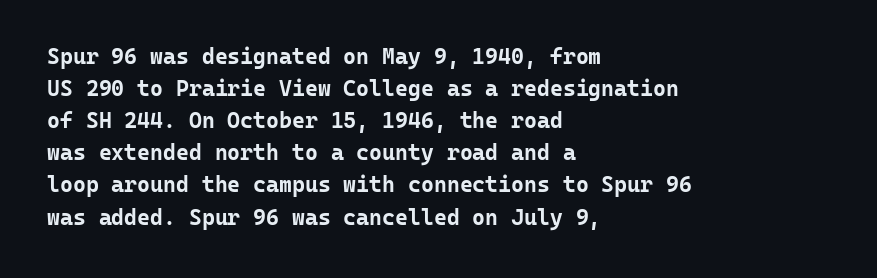
{"italic": "no", "bold": "yes", "underline": "no", "align": "left", "line_spacing": "normal", "line_spacing_ratio": 1.46, "letter_spacing": "normal", "letter_spacing_em": 0.0, "glyph_px": 22}
